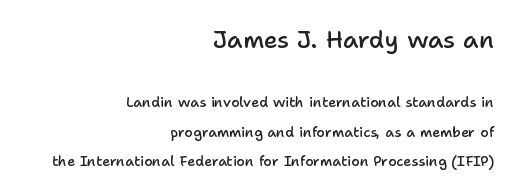
Q: Is the text bold? A: Semi-bold.
Q: Is the text italic (slanted)? A: No, it is upright.
Q: Is the text underlined? A: No.
Q: How is the paragraph aligned? A: Right-aligned.
Q: Is the spacing between letters normal or unusually wide? A: Normal.
Q: Is the spacing between lines tight, normal or loose? A: Loose.
Q: Which block of text is set in a larger size, the first (top) or the second (bottom)? A: The first (top) one.
